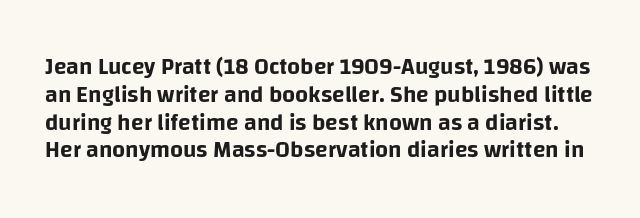
The image shows 23 px text type, upright; set line spacing 1.21x, normal letter spacing, not underlined.
